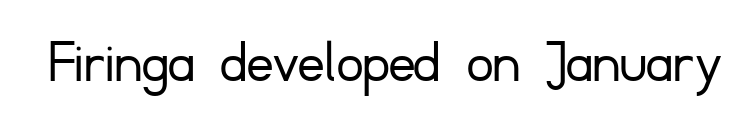
{"serif": "no", "italic": "no", "bold": "no", "weight": "light", "width": "normal", "stroke_contrast": "low", "x_height": "small", "monospaced": "no", "underline": "no", "letter_spacing": "normal", "letter_spacing_em": 0.0, "glyph_px": 64}
